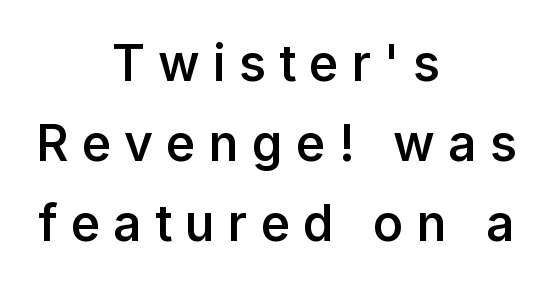
Q: Is the text bold? A: Semi-bold.
Q: Is the text italic (slanted)? A: No, it is upright.
Q: Is the typeface a serif or a sans-serif typeface? A: Sans-serif.
Q: Is the text underlined? A: No.
Q: How is the paragraph aligned? A: Centered.
Q: Is the spacing between letters normal or unusually wide? A: Unusually wide.
Q: Is the spacing between lines tight, normal or loose? A: Normal.
Q: Width (condensed, normal, or wide)? A: Normal.
Q: Stroke contrast? A: Low.
Q: x-height? A: Medium.
Q: Monospaced? A: No.
